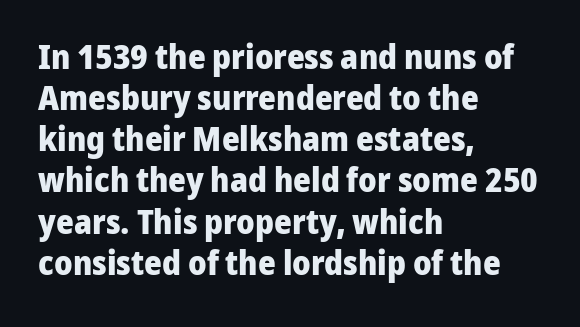
Q: Is the text bold? A: Yes.
Q: Is the text italic (slanted)? A: No, it is upright.
Q: Is the typeface a serif or a sans-serif typeface? A: Sans-serif.
Q: Is the text underlined? A: No.
Q: How is the paragraph aligned? A: Left-aligned.
Q: Is the spacing between letters normal or unusually wide? A: Normal.
Q: Width (condensed, normal, or wide)? A: Normal.
Q: Stroke contrast? A: Low.
Q: x-height? A: Medium.
Q: Monospaced? A: No.
